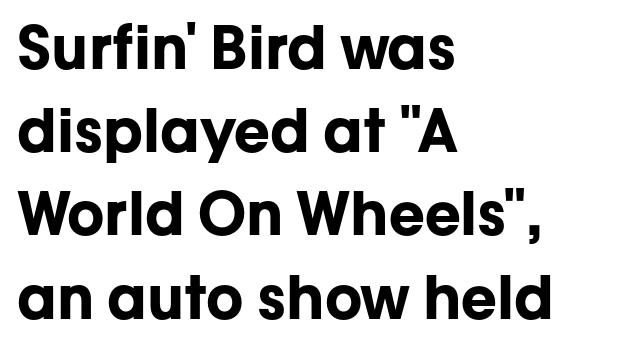
Is there much room between lines? A standard amount, neither cramped nor airy. No feet cap the strokes, marking this as sans-serif type. The strokes are fattened all the way to bold. These lines are set flush left with a ragged right edge.
